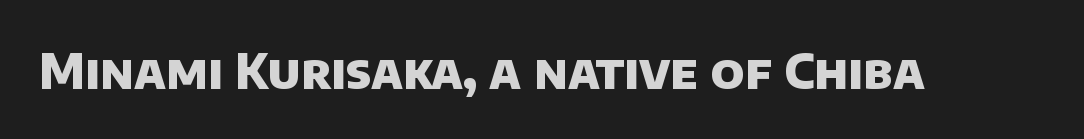
Honestly, the letter spacing is just normal — you wouldn't notice it. The glyphs are unaccompanied by any horizontal stroke below them. The rendering uses a bold face; every stroke is thick and dark. Type style note: lacks serifs. Proportional: the letters do not fall into vertical columns.
